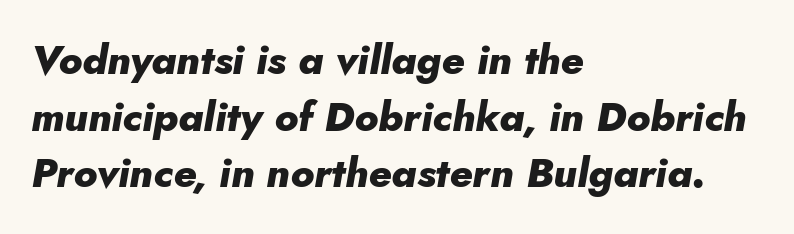
The image shows 41 px heavy type, italic (leaning right); set left-aligned, normal line spacing (1.38x), normal letter spacing, not underlined; low stroke contrast and a small x-height.
